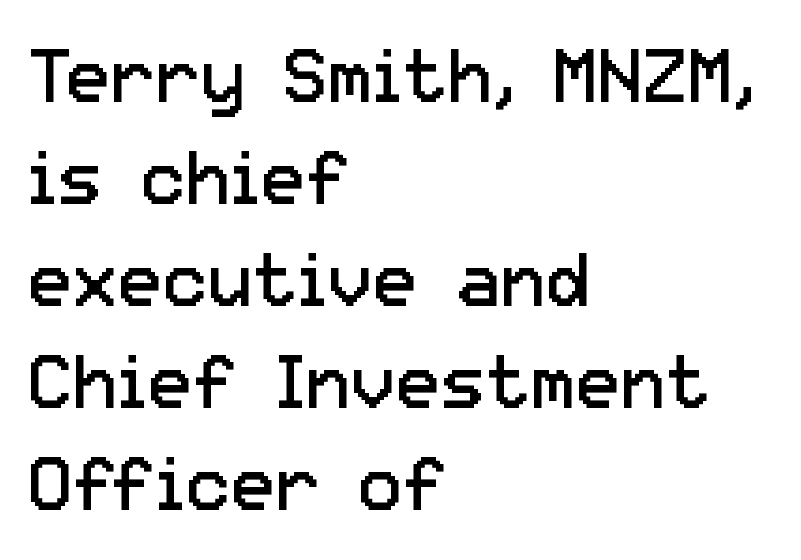
This sample is left-justified, so line endings fall wherever the words run out. Here the designer chose a conventional face with non-uniform glyph widths. This sample uses an upright cut, with every glyph sitting square on the baseline. Think standard paragraph weight, or any step lighter than that. Nobody drew a line under any word here. The font family rendered here belongs to the sans-serif group.
